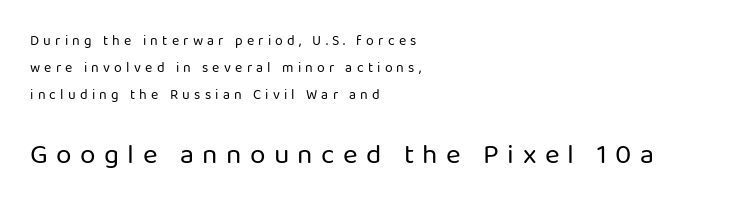
Q: Is the text bold? A: No.
Q: Is the text italic (slanted)? A: No, it is upright.
Q: Is the typeface a serif or a sans-serif typeface? A: Sans-serif.
Q: Is the text underlined? A: No.
Q: How is the paragraph aligned? A: Left-aligned.
Q: Is the spacing between letters normal or unusually wide? A: Unusually wide.
Q: Is the spacing between lines tight, normal or loose? A: Loose.
Q: Which block of text is set in a larger size, the first (top) or the second (bottom)? A: The second (bottom) one.
Q: Width (condensed, normal, or wide)? A: Normal.
Q: Stroke contrast? A: Low.
Q: x-height? A: Medium.
Q: Monospaced? A: No.
